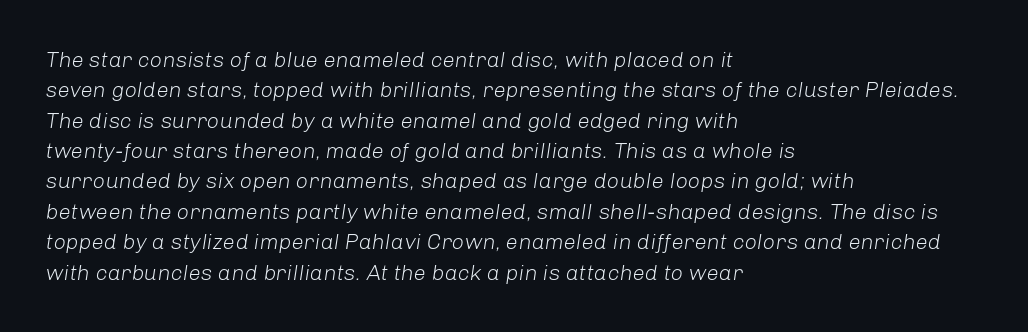
This is not heavy type; no bold has been used. The specimen omits any rule beneath the text block's lines. The rows are spaced the way most documents space them. This is oblique type, the kind used for emphasis or titles. The lines are quadded left.
